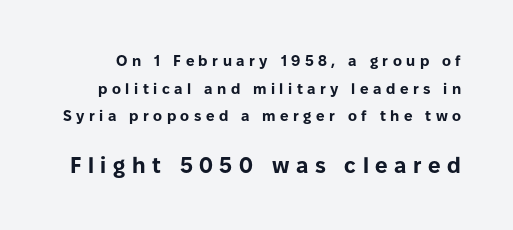
Q: Is the text bold? A: Yes.
Q: Is the text italic (slanted)? A: No, it is upright.
Q: Is the text underlined? A: No.
Q: Is the spacing between letters normal or unusually wide? A: Unusually wide.
Q: Which block of text is set in a larger size, the first (top) or the second (bottom)? A: The second (bottom) one.
